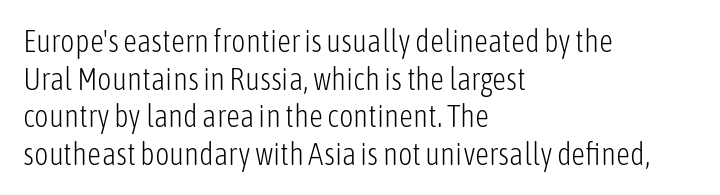
Serifs: no, the terminals of the letterforms are clean. Spacing between characters is what you'd get straight out of the box. Stems and bowls with no extra thickness — not bold. The face used here is proportionally spaced, like ordinary book or web type. The font's upright variant was chosen for this text.
